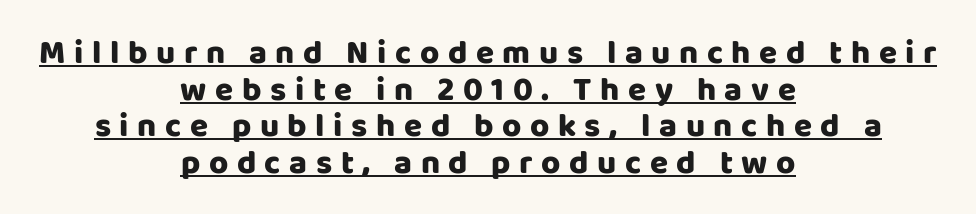
The image shows 33 px heavy sans-serif type, upright; set centered, tight line spacing (1.11x), unusually wide letter spacing (+0.26 em), underlined; low stroke contrast and a large x-height.
